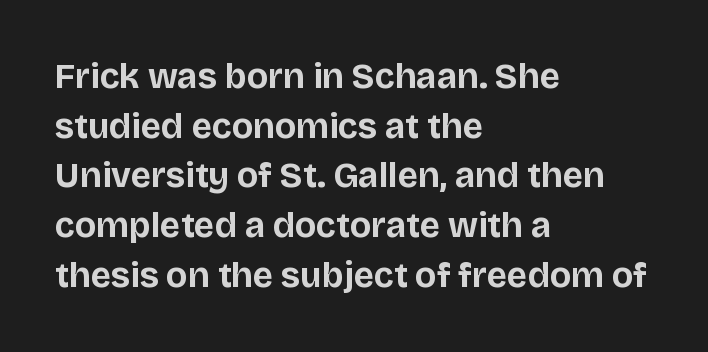
Students, observe: this is what conventionally led text looks like. The space beneath each line is pristine and unruled. Every letter is thick-stroked: bold, no question. The text was rendered using a sans face with plain stroke endings.
